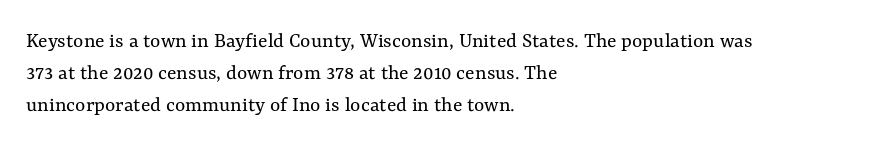
Weight: in the light-to-regular range. These lines keep a tight, regular rhythm from letter to letter. Any mark beneath the type? The region is blank. Left-aligned paragraph, ragged on the right. If you drew a line through each stem, it would be perfectly vertical. Honestly, the row spacing looks completely unremarkable.
